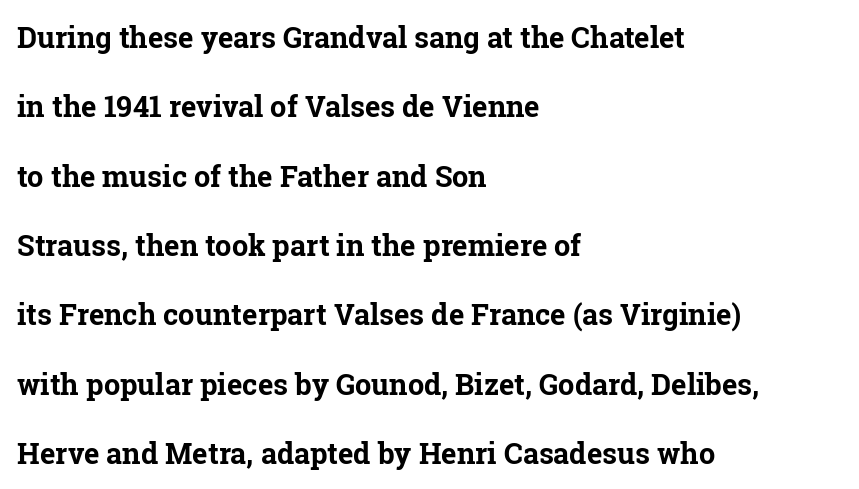
The rendering anchors every line to the left-hand side. The line texture is even and compact thanks to regular tracking. Each letter keeps its own natural width here, so spacing adapts to shape. The face used here has the dense, thick strokes of a bold.
